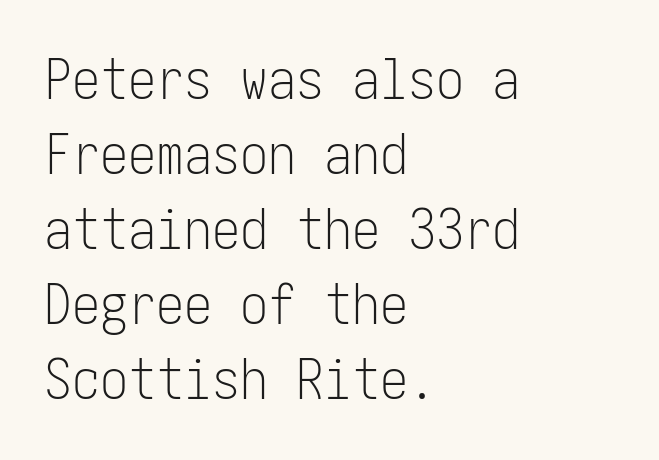
Characters follow at the spacing the type designer built in. Ink coverage per letter is moderate at most. Underline: absent. Notice how the passage keeps a crisp vertical edge on the left only. Summary of vertical rhythm: regular, with standard interline spacing. Every character sits straight up, as roman type does.
